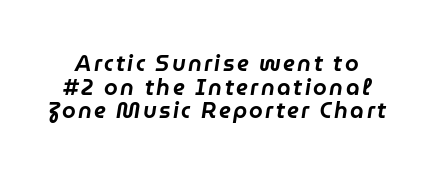
The image shows 22 px text type, italic (leaning right); set tight line spacing (1.07x), not underlined.
